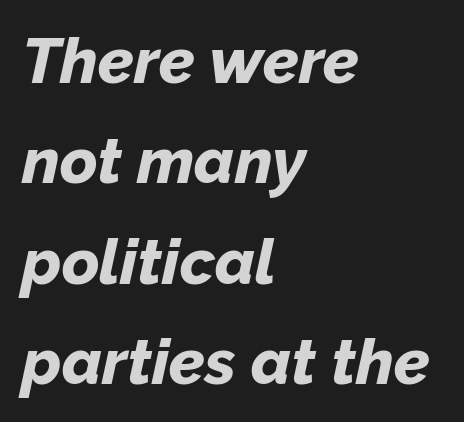
The string is rendered with underlining switched off. All the whitespace from short lines collects on the right. The specimen reads as italic at a glance. Notice how descenders clear the ascenders below comfortably — that's standard leading. Bold? Absolutely — the strokes are thick and heavy.
